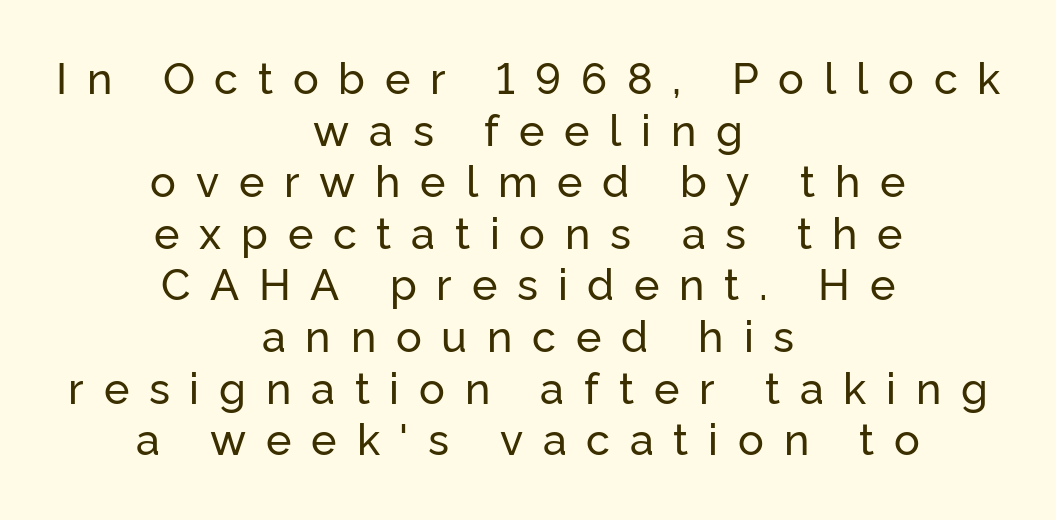
The gap between lines stays unmarked. Is this a fixed-width face? No — the glyphs have proportional, varying widths. Tracking here is generous; glyphs stand well apart from one another. When letters stand straight like this, we call the style roman or upright. Look at the bottom of the vertical strokes: they stop flat, with no serifs. Neither beginnings nor endings align; midpoints do.
